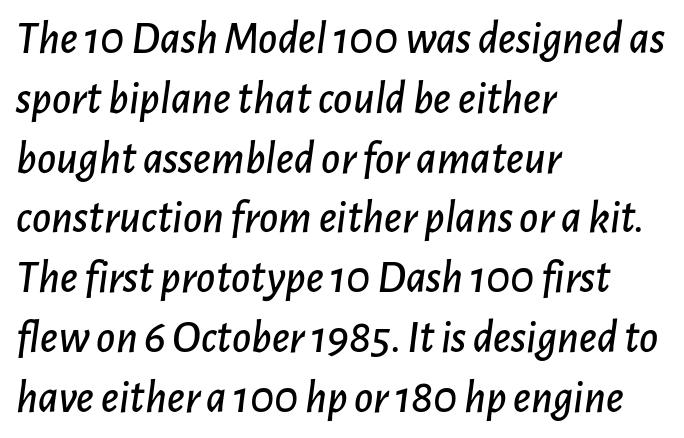
{"italic": "yes", "lean": "right", "slant_degrees": 7, "width": "normal", "stroke_contrast": "low", "x_height": "medium", "monospaced": "no", "underline": "no", "align": "left", "line_spacing": "normal", "line_spacing_ratio": 1.3, "letter_spacing": "normal", "letter_spacing_em": 0.0, "glyph_px": 46}
